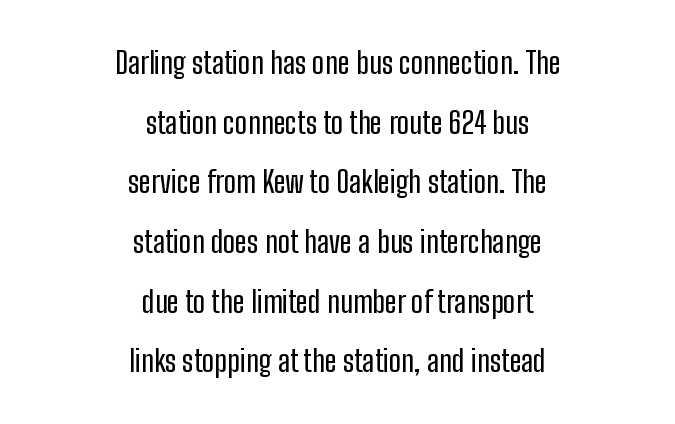
{"serif": "no", "italic": "no", "width": "condensed", "stroke_contrast": "low", "x_height": "medium", "monospaced": "no", "underline": "no", "align": "center", "line_spacing": "loose", "line_spacing_ratio": 1.99, "letter_spacing": "normal", "letter_spacing_em": 0.0, "glyph_px": 30}
